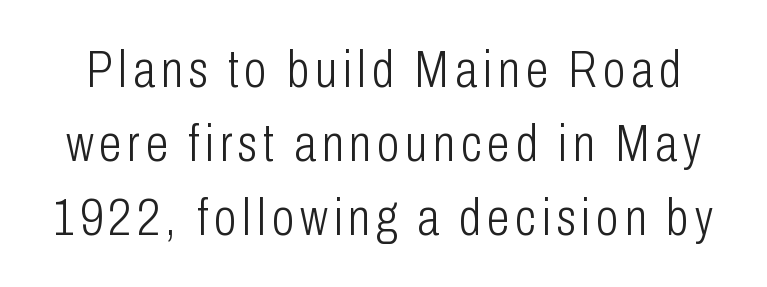
Just letters on the line, the space beneath them empty. The letters look calm and open, with moderate or lighter stems. Normally led — the rows are evenly, conventionally spaced. Do the characters align in a grid? No, the font is proportional.
